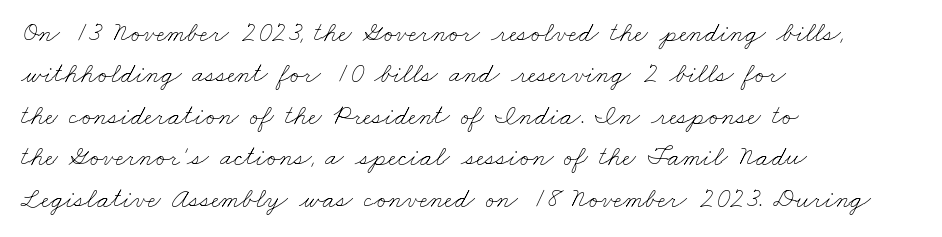
{"bold": "no", "weight": "thin", "width": "wide", "stroke_contrast": "low", "x_height": "small", "monospaced": "no", "underline": "no", "align": "left", "line_spacing": "normal", "line_spacing_ratio": 1.48, "letter_spacing": "normal", "letter_spacing_em": 0.0, "glyph_px": 28}
